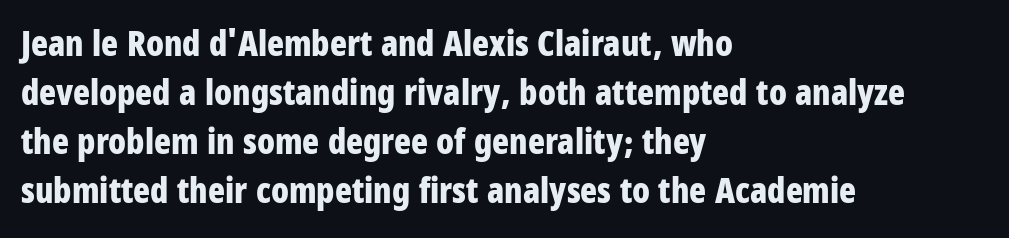
Q: Is the text bold? A: Yes.
Q: Is the text italic (slanted)? A: No, it is upright.
Q: Is the typeface a serif or a sans-serif typeface? A: Sans-serif.
Q: Is the text underlined? A: No.
Q: How is the paragraph aligned? A: Left-aligned.
Q: Is the spacing between letters normal or unusually wide? A: Normal.
Q: Is the spacing between lines tight, normal or loose? A: Normal.
Q: Width (condensed, normal, or wide)? A: Condensed.
Q: Stroke contrast? A: Low.
Q: x-height? A: Large.
Q: Monospaced? A: No.
